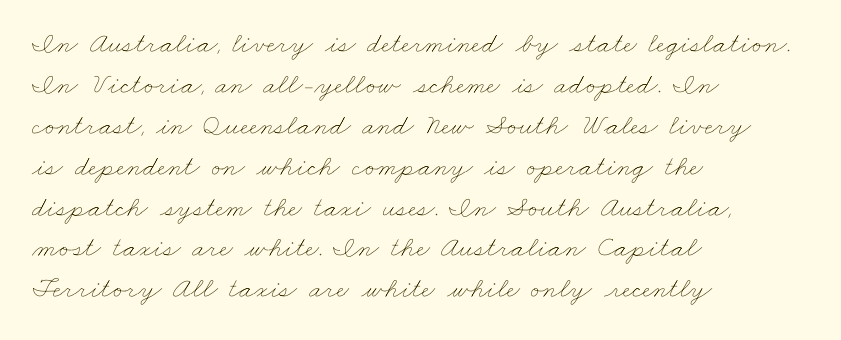
Q: Is the text bold? A: No.
Q: Is the text underlined? A: No.
Q: How is the paragraph aligned? A: Left-aligned.
Q: Is the spacing between letters normal or unusually wide? A: Normal.
Q: Is the spacing between lines tight, normal or loose? A: Normal.
Q: Width (condensed, normal, or wide)? A: Wide.
Q: Stroke contrast? A: Low.
Q: x-height? A: Small.
Q: Monospaced? A: No.
